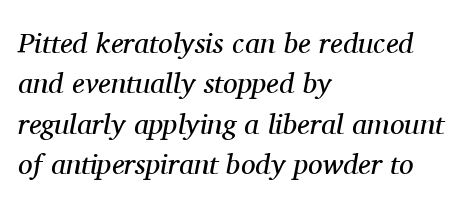
Q: Is the text bold? A: No.
Q: Is the text italic (slanted)? A: Yes, it leans right by about 11 degrees.
Q: Is the typeface a serif or a sans-serif typeface? A: Serif.
Q: Is the text underlined? A: No.
Q: How is the paragraph aligned? A: Left-aligned.
Q: Is the spacing between letters normal or unusually wide? A: Normal.
Q: Is the spacing between lines tight, normal or loose? A: Normal.
Q: Width (condensed, normal, or wide)? A: Normal.
Q: Stroke contrast? A: Medium.
Q: x-height? A: Medium.
Q: Monospaced? A: No.
